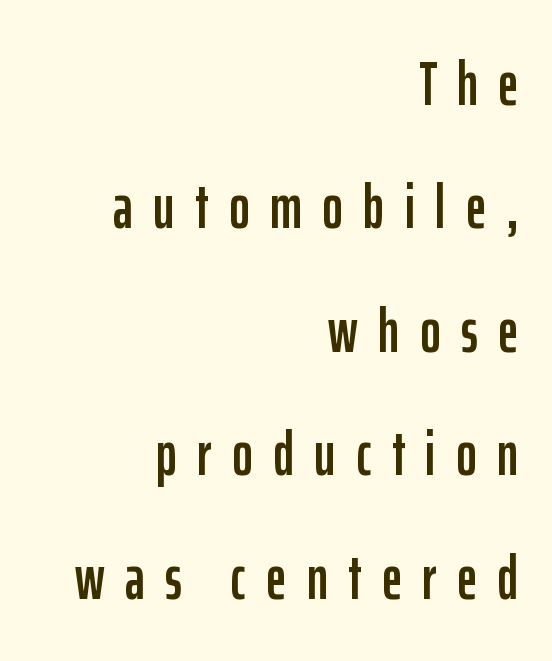
Q: Is the text italic (slanted)? A: No, it is upright.
Q: Is the typeface a serif or a sans-serif typeface? A: Sans-serif.
Q: Is the text underlined? A: No.
Q: How is the paragraph aligned? A: Right-aligned.
Q: Is the spacing between letters normal or unusually wide? A: Unusually wide.
Q: Is the spacing between lines tight, normal or loose? A: Loose.
Q: Width (condensed, normal, or wide)? A: Condensed.
Q: Stroke contrast? A: Low.
Q: x-height? A: Medium.
Q: Monospaced? A: No.
